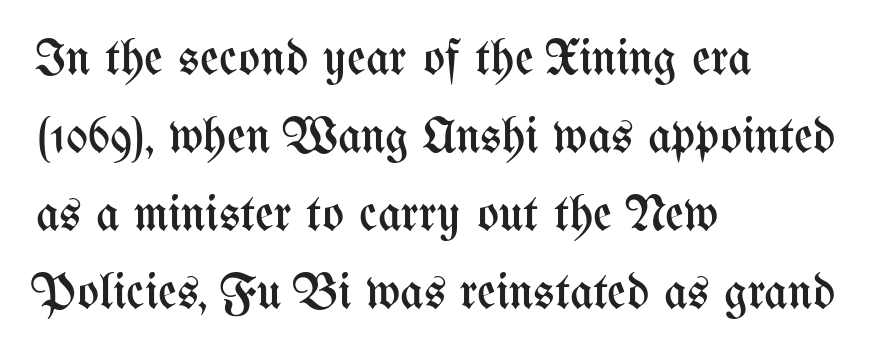
The image shows 51 px regular-weight, condensed type, upright; set left-aligned, normal line spacing (1.53x), normal letter spacing, not underlined; medium stroke contrast and a medium x-height.
